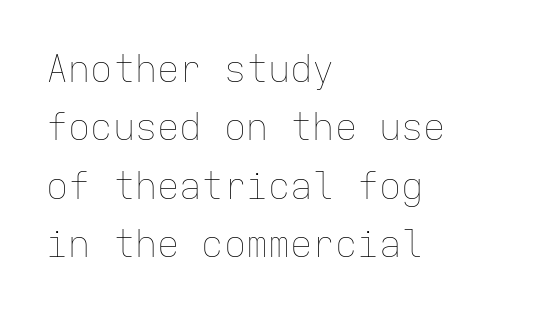
Do the characters align in a grid? Yes, the font is monospaced. This sample is left-justified, so line endings fall wherever the words run out. Has an underline been added? It has not. These lines were composed using upright roman letters.
